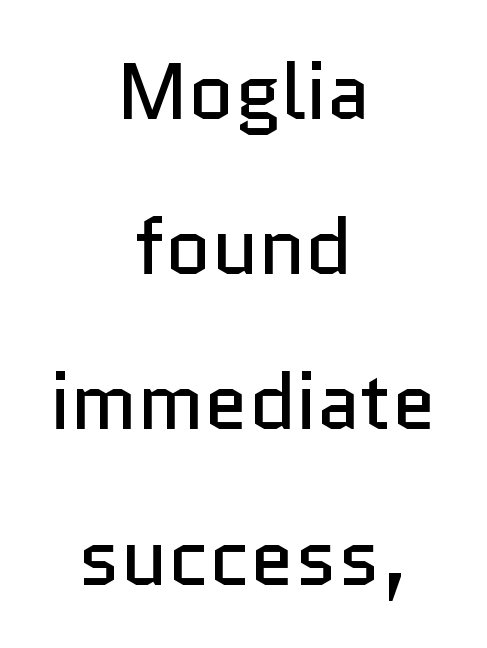
The image shows 80 px regular-weight sans-serif type, upright; set centered, loose line spacing (1.94x), normal letter spacing, not underlined; low stroke contrast and a medium x-height.
